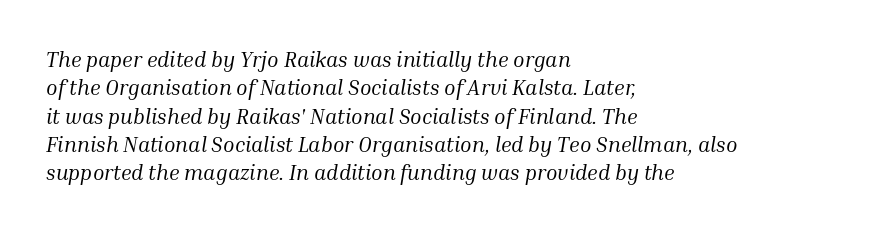
{"italic": "yes", "lean": "right", "slant_degrees": 10, "bold": "no", "underline": "no", "align": "left", "line_spacing": "normal", "line_spacing_ratio": 1.35, "letter_spacing": "normal", "letter_spacing_em": 0.0, "glyph_px": 21}
